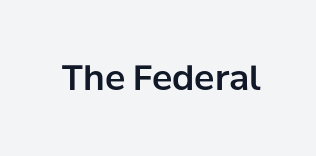
The image shows 34 px sans-serif type, upright; set normal letter spacing, not underlined; low stroke contrast and a medium x-height.
